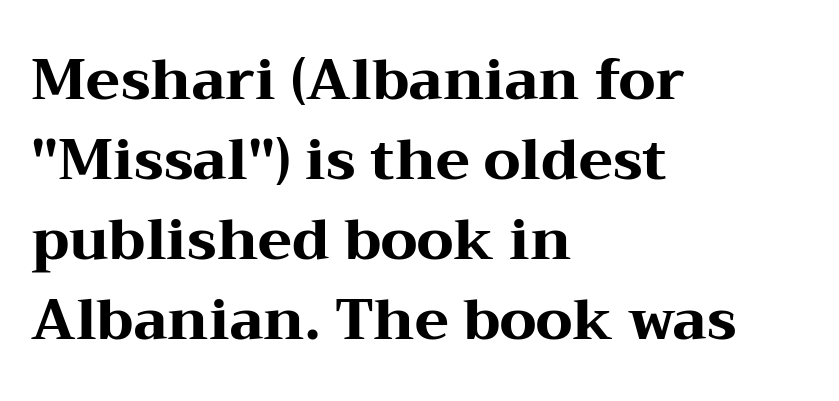
Q: Is the text bold? A: Yes.
Q: Is the text italic (slanted)? A: No, it is upright.
Q: Is the typeface a serif or a sans-serif typeface? A: Serif.
Q: Is the text underlined? A: No.
Q: How is the paragraph aligned? A: Left-aligned.
Q: Is the spacing between letters normal or unusually wide? A: Normal.
Q: Is the spacing between lines tight, normal or loose? A: Normal.
Q: Width (condensed, normal, or wide)? A: Wide.
Q: Stroke contrast? A: Medium.
Q: x-height? A: Medium.
Q: Monospaced? A: No.
